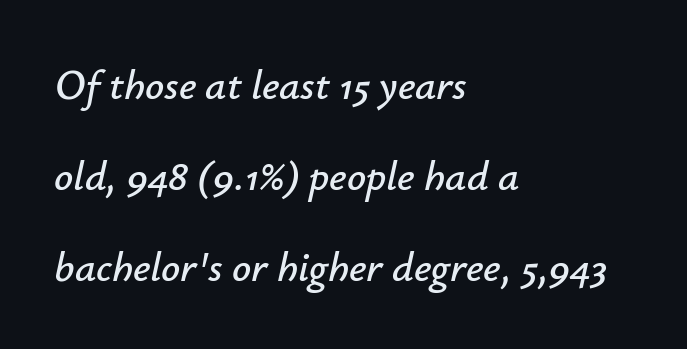
Q: Is the text italic (slanted)? A: Yes, it leans right by about 12 degrees.
Q: Is the text underlined? A: No.
Q: How is the paragraph aligned? A: Left-aligned.
Q: Is the spacing between letters normal or unusually wide? A: Normal.
Q: Is the spacing between lines tight, normal or loose? A: Loose.
Q: Width (condensed, normal, or wide)? A: Normal.
Q: Stroke contrast? A: Low.
Q: x-height? A: Small.
Q: Monospaced? A: No.
